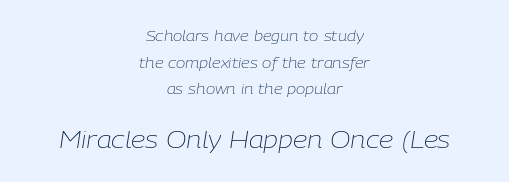
{"italic": "yes", "lean": "right", "slant_degrees": 9, "bold": "no", "underline": "no", "align": "center", "line_spacing": "loose", "line_spacing_ratio": 1.9, "letter_spacing": "normal", "letter_spacing_em": 0.0, "larger_block": "second", "size_ratio": 1.64, "glyph_px": 23}
